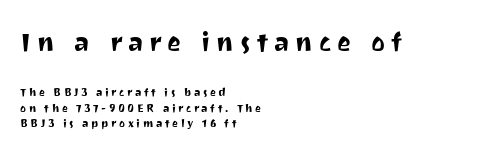
The image shows 33 px sans-serif type, upright; set left-aligned, tight line spacing (1.11x), not underlined; the first (top) block is 2.36x larger; medium stroke contrast and a medium x-height.
